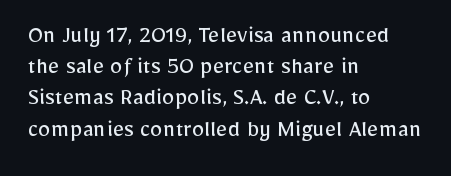
Q: Is the text bold? A: No.
Q: Is the text italic (slanted)? A: No, it is upright.
Q: Is the text underlined? A: No.
Q: How is the paragraph aligned? A: Left-aligned.
Q: Is the spacing between letters normal or unusually wide? A: Normal.
Q: Is the spacing between lines tight, normal or loose? A: Normal.
